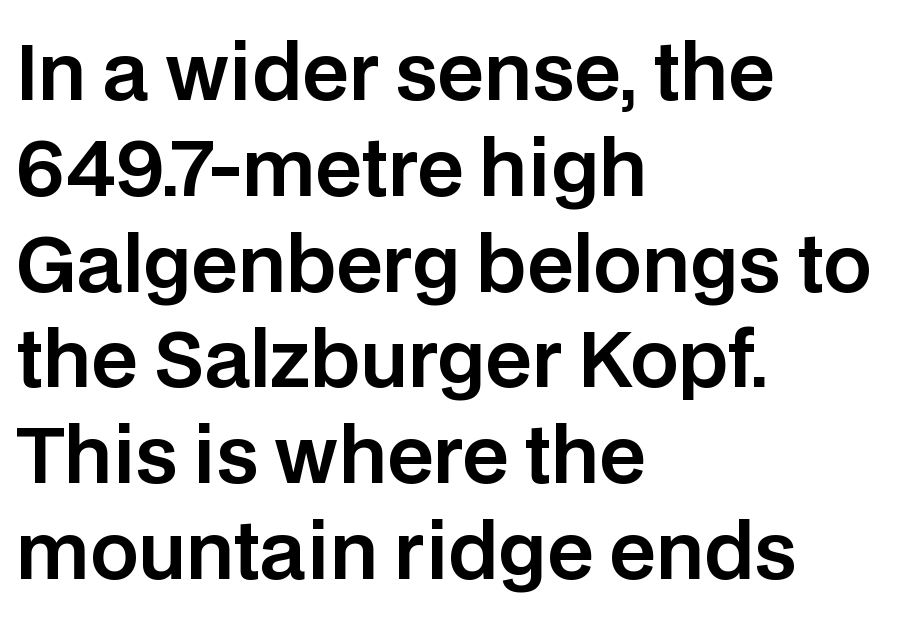
Descenders hang freely into open space. The letters carry no serifs — their stems end cleanly without finishing strokes. The letters advance in unequal steps, a hallmark of proportional type. In terms of leading, this rendering sits right in the middle. Ascenders rise straight up at ninety degrees.
